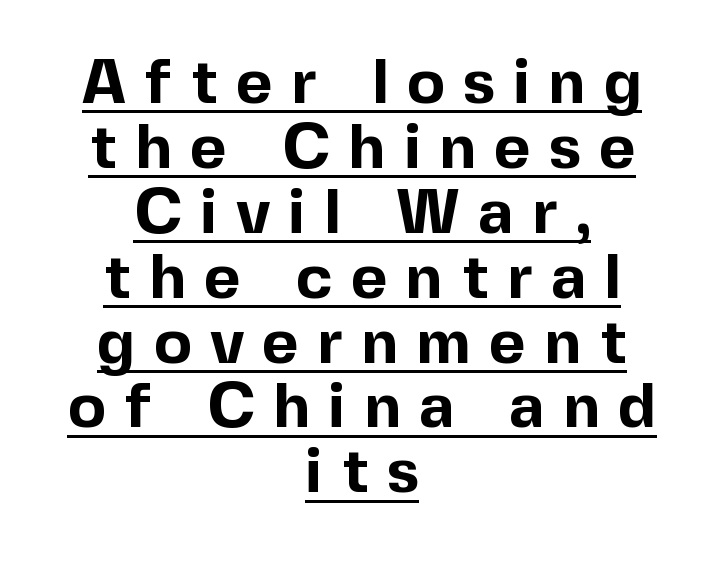
{"serif": "no", "italic": "no", "bold": "yes", "weight": "bold", "width": "normal", "x_height": "medium", "monospaced": "no", "underline": "yes", "align": "center", "line_spacing": "tight", "line_spacing_ratio": 1.03, "letter_spacing": "wide", "letter_spacing_em": 0.29, "glyph_px": 63}
